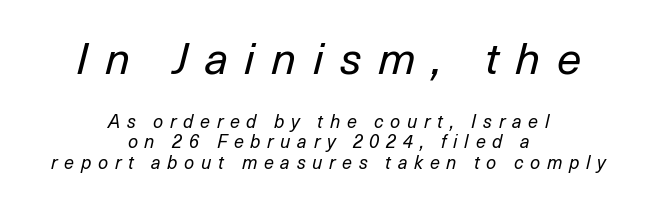
The image shows 44 px regular-weight type, italic (leaning right); set centered, tight line spacing (1.13x), unusually wide letter spacing (+0.37 em), not underlined; the first (top) block is 2.44x larger; low stroke contrast and a medium x-height.
